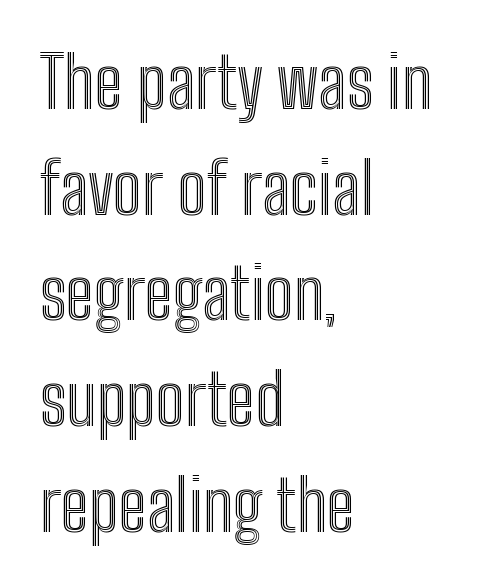
The paragraph has a hard left edge and a soft right edge. Looks like regular typesetting: each glyph gets only the width it needs. Horizontal bands of white between lines are of average thickness. Compared with typical body copy, the letter spacing here is the same. This is roman type, the default non-slanted kind.
